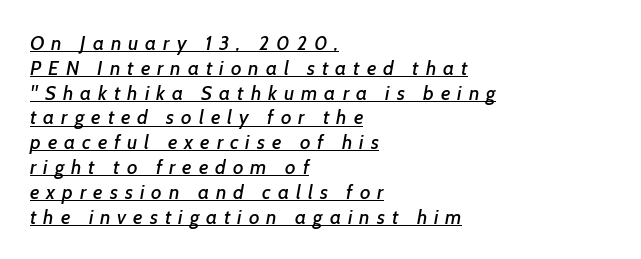
Q: Is the text underlined? A: Yes.
Q: How is the paragraph aligned? A: Left-aligned.
Q: Is the spacing between letters normal or unusually wide? A: Unusually wide.
